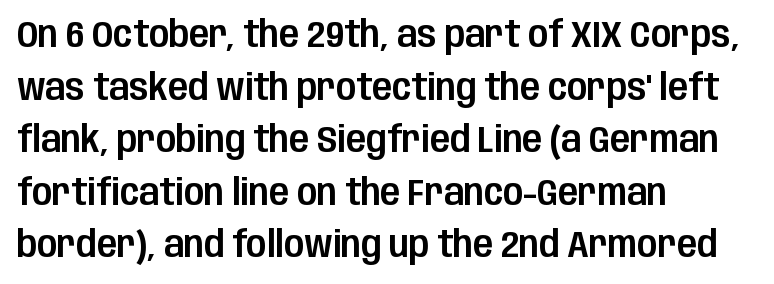
Just letters on the line, the space beneath them empty. The type family on display is of the sans-serif kind. Default kerning and tracking; the words read as compact shapes. The line-height multiplier appears to be the usual default. The letters stand upright; this is a roman face.
